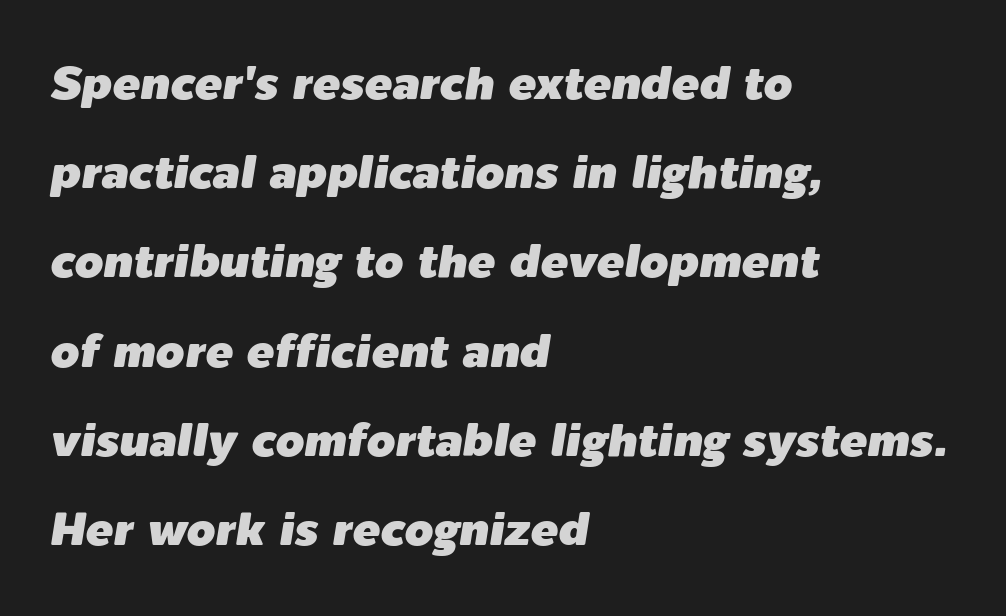
Q: Is the text italic (slanted)? A: Yes, it leans right by about 9 degrees.
Q: Is the text underlined? A: No.
Q: How is the paragraph aligned? A: Left-aligned.
Q: Is the spacing between letters normal or unusually wide? A: Normal.
Q: Is the spacing between lines tight, normal or loose? A: Loose.
Q: Width (condensed, normal, or wide)? A: Normal.
Q: Stroke contrast? A: Low.
Q: x-height? A: Medium.
Q: Monospaced? A: No.
